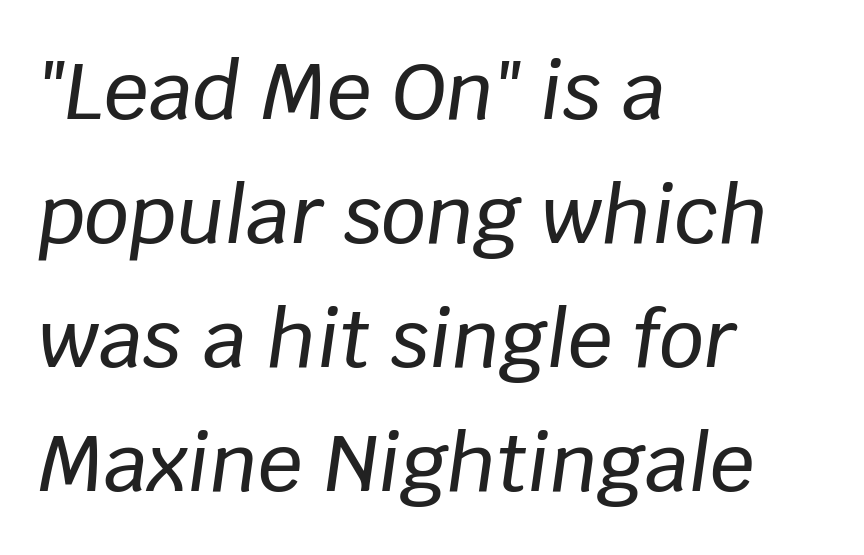
Which margin do the lines hug? The left one — the right edge is uneven. Compared with ordinary roman type, these characters are visibly tilted. Vertically, the passage feels balanced, rows spaced as you'd expect. Check the space under the baseline: it is left empty. The gaps between neighbouring characters are ordinary and unremarkable.
